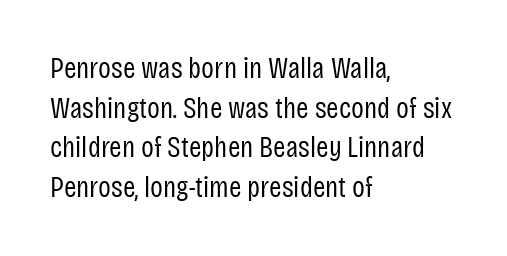
Descenders hang freely into open space. The rendering anchors every line to the left-hand side. The font's upright variant was chosen for this text. This sample uses plain, unmodified letter spacing. Weight: regular or lighter. Is this a sans? Yes — the strokes have no serifs.
